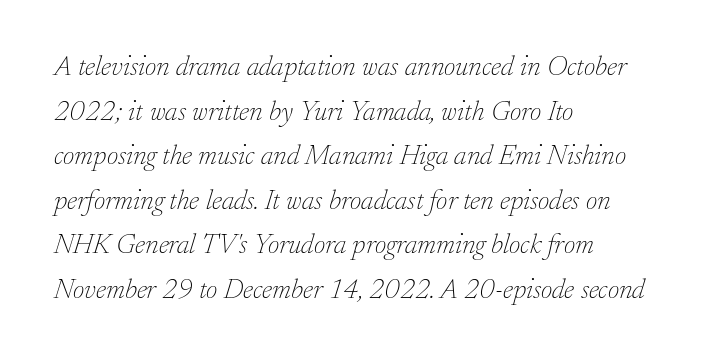
Q: Is the text bold? A: No.
Q: Is the text italic (slanted)? A: Yes, it leans right by about 17 degrees.
Q: Is the typeface a serif or a sans-serif typeface? A: Serif.
Q: Is the text underlined? A: No.
Q: How is the paragraph aligned? A: Left-aligned.
Q: Is the spacing between letters normal or unusually wide? A: Normal.
Q: Is the spacing between lines tight, normal or loose? A: Normal.
Q: Width (condensed, normal, or wide)? A: Normal.
Q: Stroke contrast? A: Low.
Q: x-height? A: Small.
Q: Monospaced? A: No.
